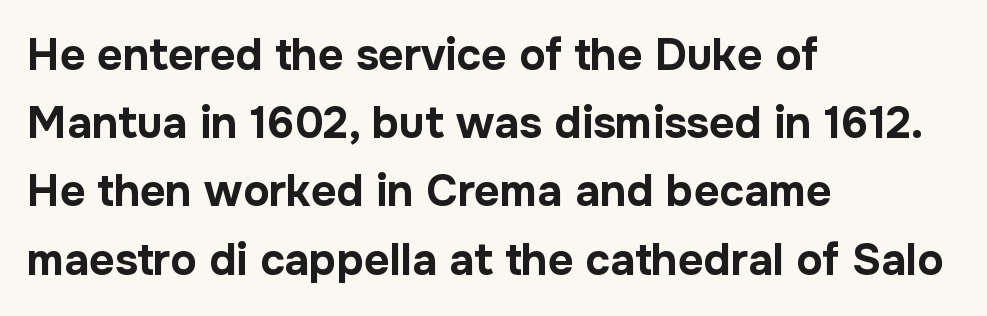
{"serif": "no", "italic": "no", "bold": "yes", "weight": "bold", "width": "normal", "stroke_contrast": "low", "x_height": "medium", "monospaced": "no", "underline": "no", "align": "left", "line_spacing": "normal", "line_spacing_ratio": 1.55, "letter_spacing": "normal", "letter_spacing_em": 0.0, "glyph_px": 44}
